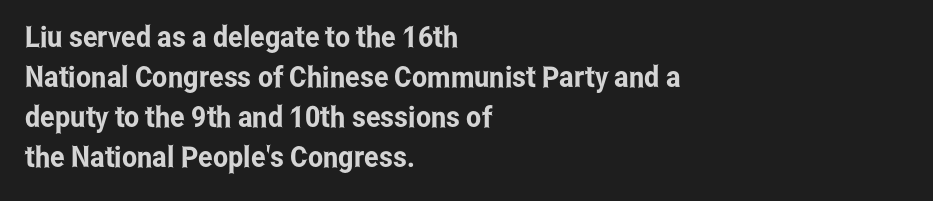
Q: Is the text italic (slanted)? A: No, it is upright.
Q: Is the typeface a serif or a sans-serif typeface? A: Sans-serif.
Q: Is the text underlined? A: No.
Q: How is the paragraph aligned? A: Left-aligned.
Q: Is the spacing between letters normal or unusually wide? A: Normal.
Q: Is the spacing between lines tight, normal or loose? A: Normal.
Q: Width (condensed, normal, or wide)? A: Condensed.
Q: Stroke contrast? A: Low.
Q: x-height? A: Medium.
Q: Monospaced? A: No.
